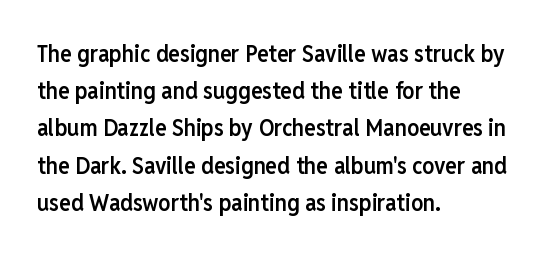
If you measured baseline to baseline, you'd find a middling distance. Summary of weight: moderately heavy, a semibold. Horizontal alignment here is leftward, the default for most running prose. Beneath every word, the page is bare.
